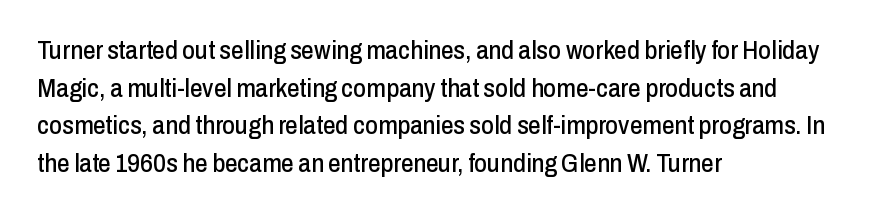
{"italic": "no", "underline": "no", "align": "left", "line_spacing": "normal", "line_spacing_ratio": 1.51, "letter_spacing": "normal", "letter_spacing_em": 0.0, "glyph_px": 25}
